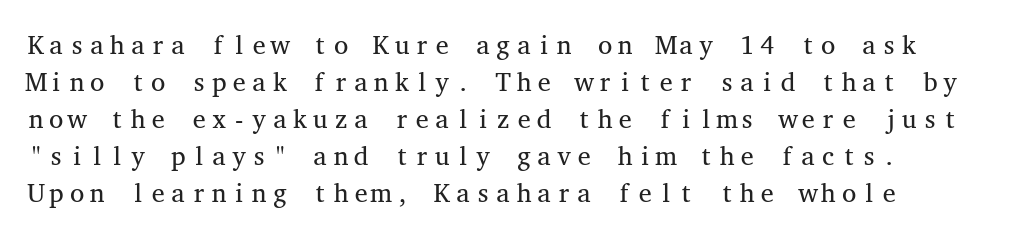
Q: Is the text bold? A: No.
Q: Is the text italic (slanted)? A: No, it is upright.
Q: Is the text underlined? A: No.
Q: Is the spacing between letters normal or unusually wide? A: Normal.
Q: Is the spacing between lines tight, normal or loose? A: Normal.
